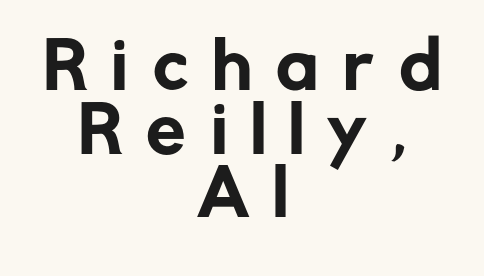
Q: Is the text italic (slanted)? A: No, it is upright.
Q: Is the typeface a serif or a sans-serif typeface? A: Sans-serif.
Q: Is the text underlined? A: No.
Q: How is the paragraph aligned? A: Centered.
Q: Is the spacing between letters normal or unusually wide? A: Unusually wide.
Q: Is the spacing between lines tight, normal or loose? A: Tight.
Q: Width (condensed, normal, or wide)? A: Normal.
Q: Stroke contrast? A: Low.
Q: x-height? A: Medium.
Q: Monospaced? A: No.
